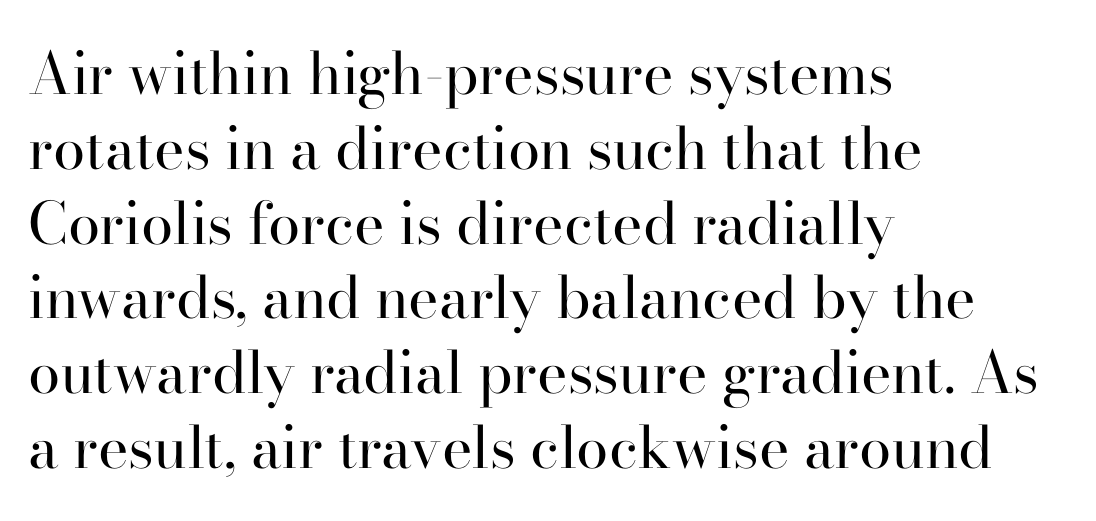
Q: Is the text bold? A: No.
Q: Is the text italic (slanted)? A: No, it is upright.
Q: Is the typeface a serif or a sans-serif typeface? A: Serif.
Q: Is the text underlined? A: No.
Q: How is the paragraph aligned? A: Left-aligned.
Q: Is the spacing between letters normal or unusually wide? A: Normal.
Q: Is the spacing between lines tight, normal or loose? A: Normal.
Q: Width (condensed, normal, or wide)? A: Normal.
Q: Stroke contrast? A: High.
Q: x-height? A: Small.
Q: Monospaced? A: No.
